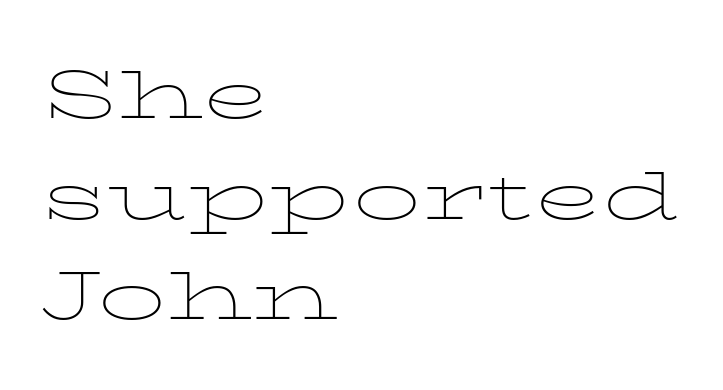
The image shows 68 px thin, wide serif type, upright; set left-aligned, normal line spacing (1.48x), normal letter spacing, not underlined; low stroke contrast and a medium x-height.
